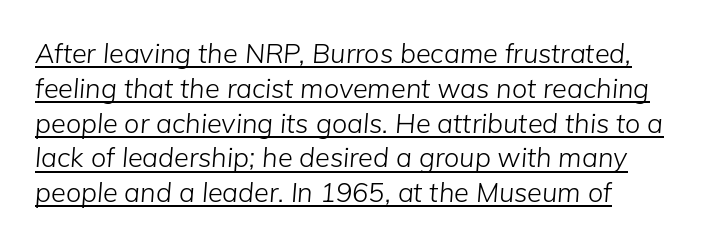
Q: Is the text bold? A: No.
Q: Is the text italic (slanted)? A: Yes, it leans right by about 5 degrees.
Q: Is the text underlined? A: Yes.
Q: How is the paragraph aligned? A: Left-aligned.
Q: Is the spacing between letters normal or unusually wide? A: Normal.
Q: Is the spacing between lines tight, normal or loose? A: Normal.
